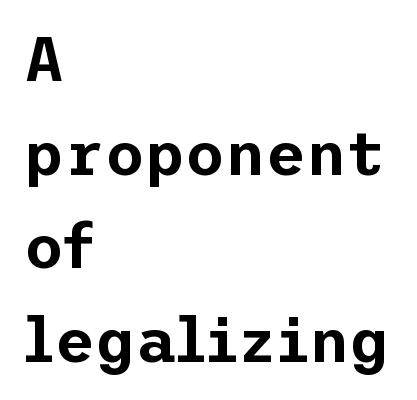
The lines are quadded left. Inter-character spacing is left at the font's built-in metrics. Nope, no serifs anywhere on these letters. This block has exactly the height ordinary leading produces.
